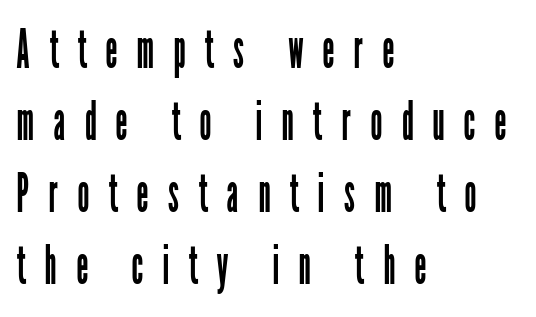
Q: Is the text bold? A: No.
Q: Is the text italic (slanted)? A: No, it is upright.
Q: Is the typeface a serif or a sans-serif typeface? A: Sans-serif.
Q: Is the text underlined? A: No.
Q: How is the paragraph aligned? A: Left-aligned.
Q: Is the spacing between letters normal or unusually wide? A: Unusually wide.
Q: Is the spacing between lines tight, normal or loose? A: Normal.
Q: Width (condensed, normal, or wide)? A: Condensed.
Q: Stroke contrast? A: Low.
Q: x-height? A: Medium.
Q: Monospaced? A: No.
